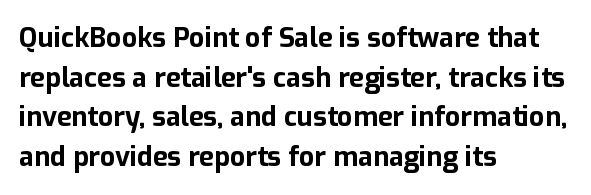
Q: Is the text bold? A: Yes.
Q: Is the text italic (slanted)? A: No, it is upright.
Q: Is the text underlined? A: No.
Q: How is the paragraph aligned? A: Left-aligned.
Q: Is the spacing between letters normal or unusually wide? A: Normal.
Q: Is the spacing between lines tight, normal or loose? A: Normal.
